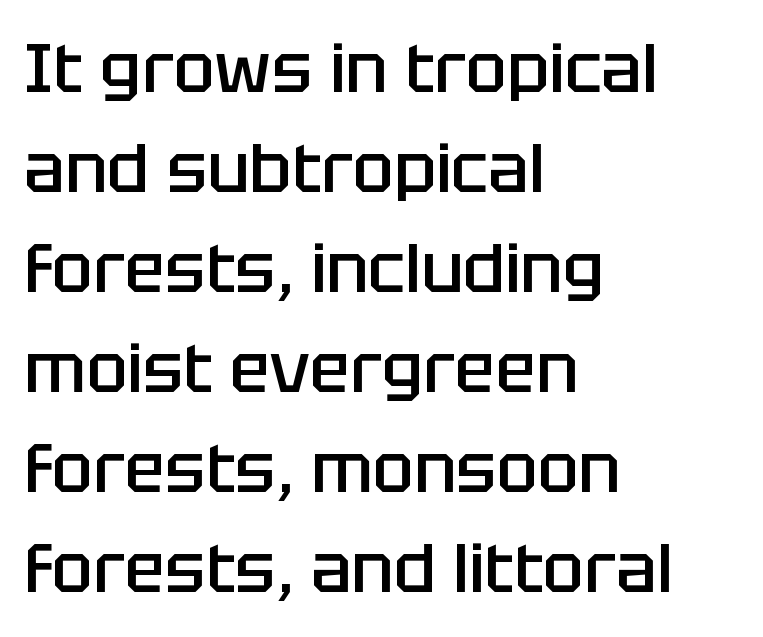
The image shows 68 px semibold sans-serif type, upright; set left-aligned, normal line spacing (1.47x), normal letter spacing, not underlined; low stroke contrast and a large x-height.
